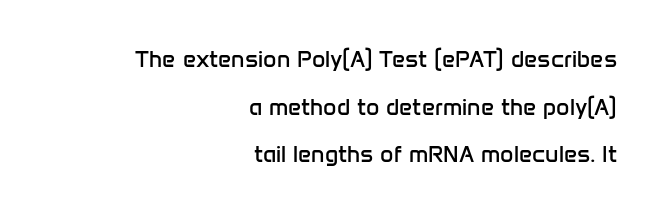
{"italic": "no", "bold": "no", "underline": "no", "align": "right", "line_spacing": "loose", "line_spacing_ratio": 2.07, "letter_spacing": "normal", "letter_spacing_em": 0.0, "glyph_px": 23}
